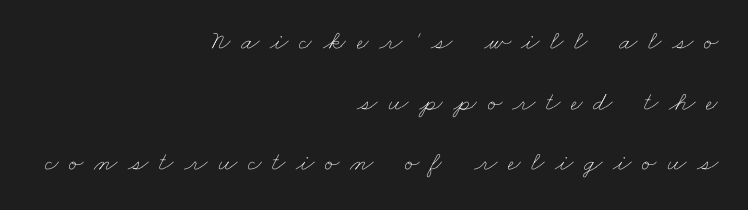
Q: Is the text bold? A: No.
Q: Is the text underlined? A: No.
Q: How is the paragraph aligned? A: Right-aligned.
Q: Is the spacing between letters normal or unusually wide? A: Unusually wide.
Q: Is the spacing between lines tight, normal or loose? A: Loose.
